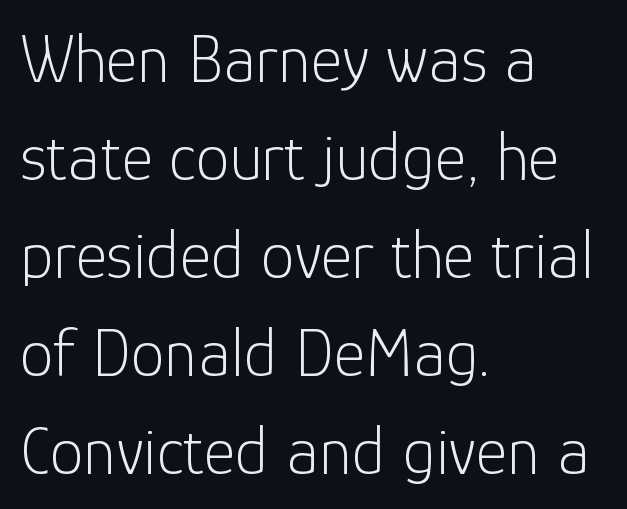
{"serif": "no", "italic": "no", "bold": "no", "weight": "light", "width": "normal", "stroke_contrast": "low", "x_height": "medium", "monospaced": "no", "underline": "no", "align": "left", "line_spacing": "normal", "line_spacing_ratio": 1.44, "letter_spacing": "normal", "letter_spacing_em": 0.0, "glyph_px": 68}
